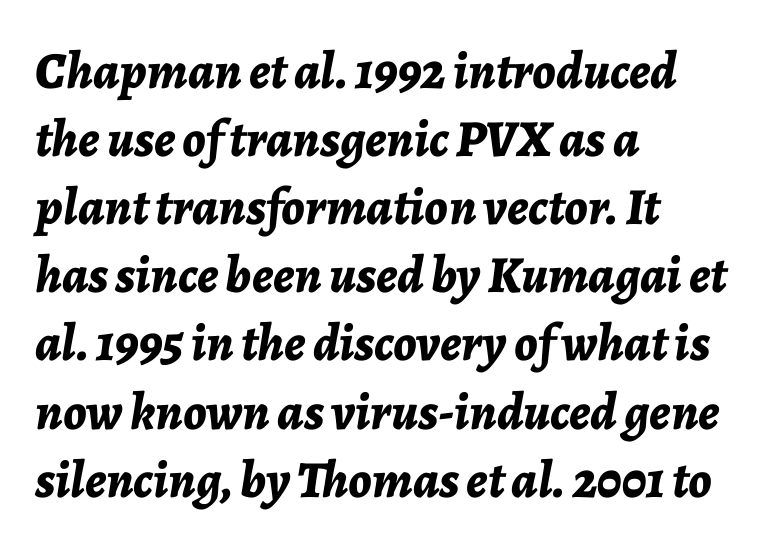
Q: Is the text bold? A: Yes.
Q: Is the text italic (slanted)? A: Yes, it leans right by about 7 degrees.
Q: Is the text underlined? A: No.
Q: How is the paragraph aligned? A: Left-aligned.
Q: Is the spacing between letters normal or unusually wide? A: Normal.
Q: Is the spacing between lines tight, normal or loose? A: Normal.
Q: Width (condensed, normal, or wide)? A: Normal.
Q: Stroke contrast? A: Low.
Q: x-height? A: Medium.
Q: Monospaced? A: No.
